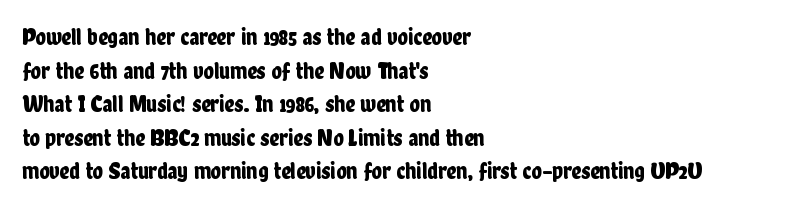
Q: Is the text italic (slanted)? A: No, it is upright.
Q: Is the text underlined? A: No.
Q: How is the paragraph aligned? A: Left-aligned.
Q: Is the spacing between letters normal or unusually wide? A: Normal.
Q: Is the spacing between lines tight, normal or loose? A: Normal.
